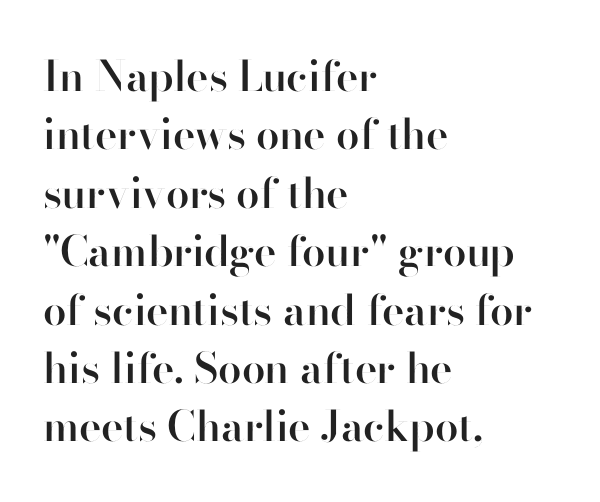
The image shows 42 px semibold sans-serif type, upright; set left-aligned, normal line spacing (1.39x), normal letter spacing, not underlined; high stroke contrast and a small x-height.
